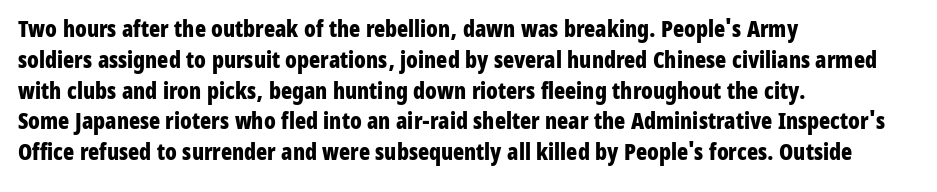
{"italic": "no", "bold": "yes", "underline": "no", "align": "left", "line_spacing": "normal", "line_spacing_ratio": 1.34, "letter_spacing": "normal", "letter_spacing_em": 0.0, "glyph_px": 23}
